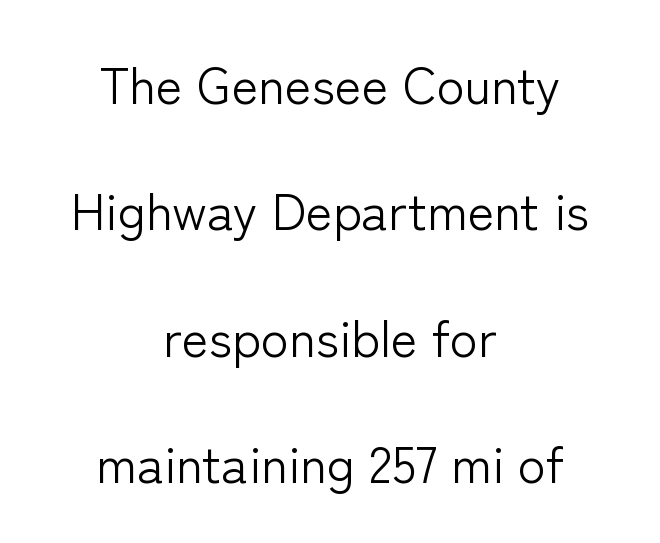
Q: Is the text bold? A: No.
Q: Is the text italic (slanted)? A: No, it is upright.
Q: Is the typeface a serif or a sans-serif typeface? A: Sans-serif.
Q: Is the text underlined? A: No.
Q: How is the paragraph aligned? A: Centered.
Q: Is the spacing between letters normal or unusually wide? A: Normal.
Q: Is the spacing between lines tight, normal or loose? A: Loose.
Q: Width (condensed, normal, or wide)? A: Normal.
Q: Stroke contrast? A: Low.
Q: x-height? A: Medium.
Q: Monospaced? A: No.
